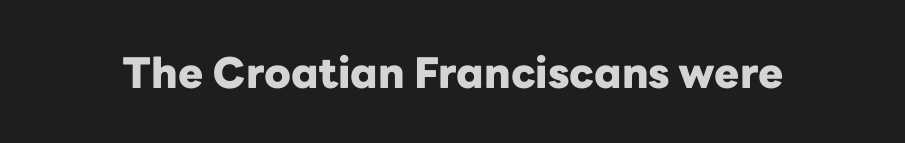
{"serif": "no", "italic": "no", "bold": "yes", "weight": "heavy", "width": "normal", "stroke_contrast": "low", "x_height": "medium", "monospaced": "no", "underline": "no", "letter_spacing": "normal", "letter_spacing_em": 0.0, "glyph_px": 42}
